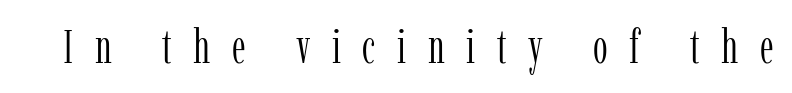
The image shows 47 px light, condensed serif type, upright; set unusually wide letter spacing (+0.46 em), not underlined; low stroke contrast and a medium x-height.
